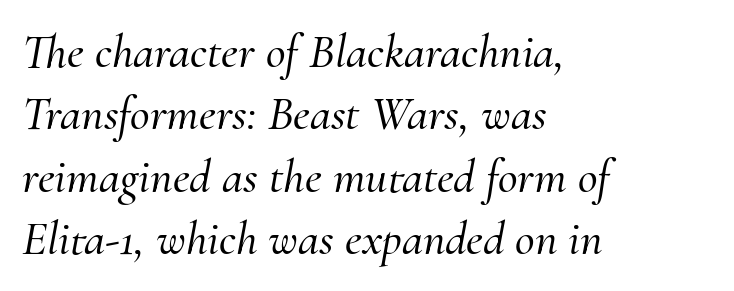
The image shows 48 px serif type, italic (leaning right); set left-aligned, normal line spacing (1.3x), normal letter spacing, not underlined; medium stroke contrast and a small x-height.
